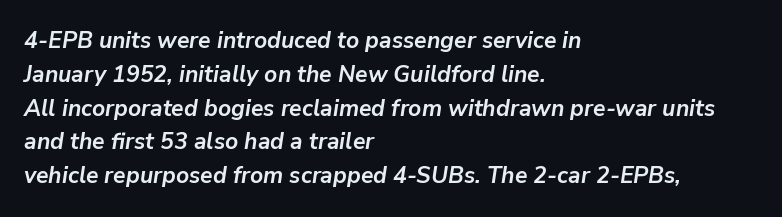
It's the slanting kind of type. Students, this is bold: see how much ink each stroke carries. The rendering keeps characters at their native spacing. Vertical spacing — default. Descenders hang freely into open space. Teacher's note: observe the even left margin — that is flush-left alignment.
